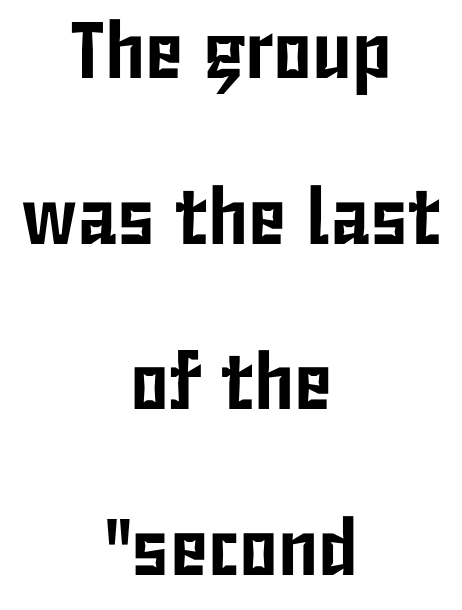
Here the designer chose a conventional face with non-uniform glyph widths. The whitespace from short lines is split evenly between both sides. Default kerning and tracking; the words read as compact shapes. The lettering holds an erect, upright posture throughout.
